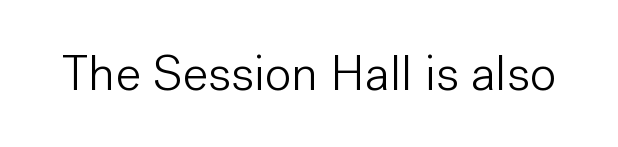
Stroke mass is kept to a normal reading level or below. Has an underline been added? It has not. This sample uses plain, unmodified letter spacing. Vertical strokes here are truly vertical.
